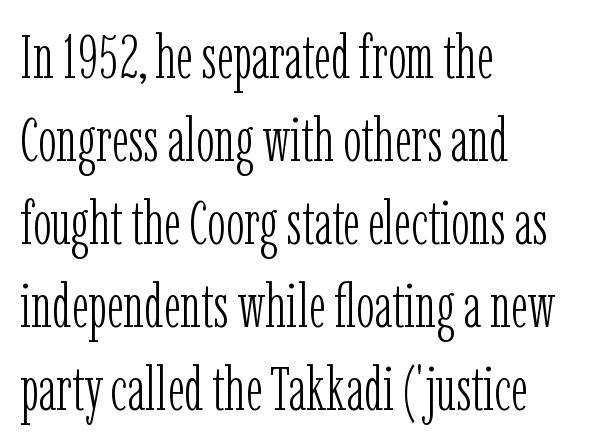
{"serif": "yes", "italic": "no", "bold": "no", "weight": "light", "width": "condensed", "stroke_contrast": "low", "x_height": "medium", "monospaced": "no", "underline": "no", "align": "left", "line_spacing": "normal", "line_spacing_ratio": 1.36, "letter_spacing": "normal", "letter_spacing_em": 0.0, "glyph_px": 61}
